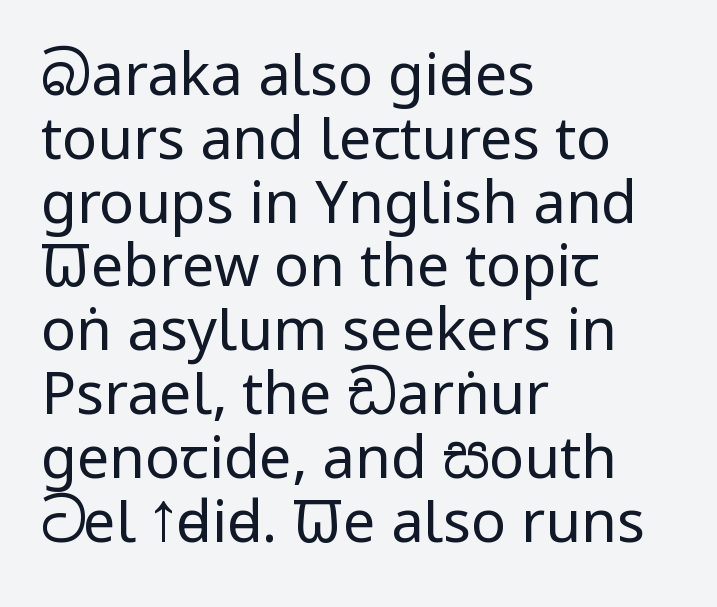
There is no visible air inserted between adjacent glyphs. Weight: regular or lighter. A clean baseline with only descenders dipping below it. This sample uses an upright cut, with every glyph sitting square on the baseline. Type style note: lacks serifs.
